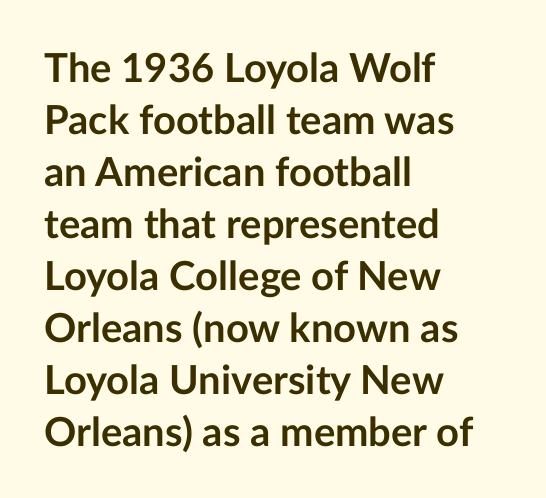
The image shows 40 px semibold sans-serif type, upright; set left-aligned, normal line spacing (1.3x), normal letter spacing, not underlined; low stroke contrast and a medium x-height.
